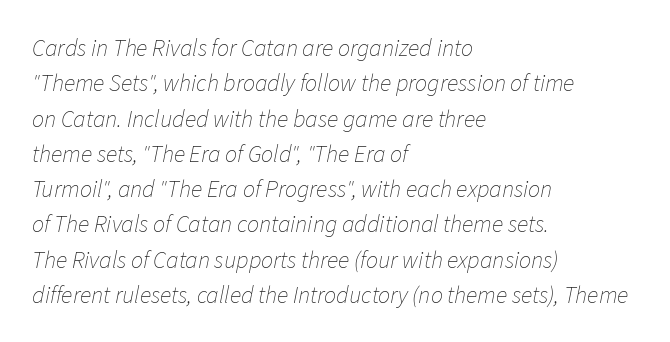
The image shows 24 px text type, italic (leaning right); set left-aligned, normal line spacing (1.47x), normal letter spacing, not underlined.
